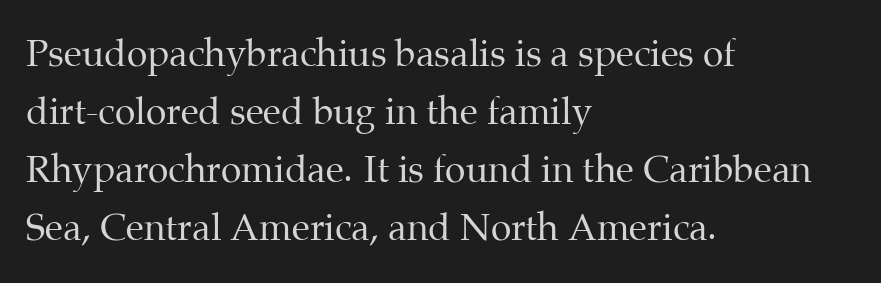
Vertical spacing — default. Note the varied advance widths — an 'i' is clearly narrower than an 'm'. The strokes are not fattened; the text isn't bold. Underline: absent.
